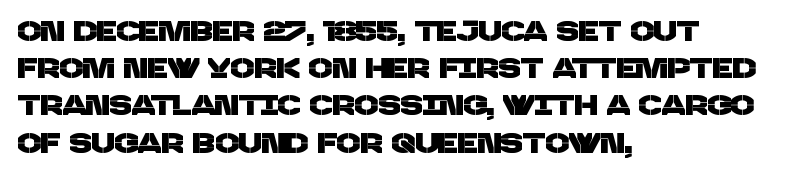
Letters rest on an invisible, unmarked baseline. The rendering uses natural spacing where letterforms have individual widths. Reading down the block, your eye returns to a fixed left position each line. A typesetter would call this leading conventional body-copy spacing. Regarding serifs, this sample does without them.
